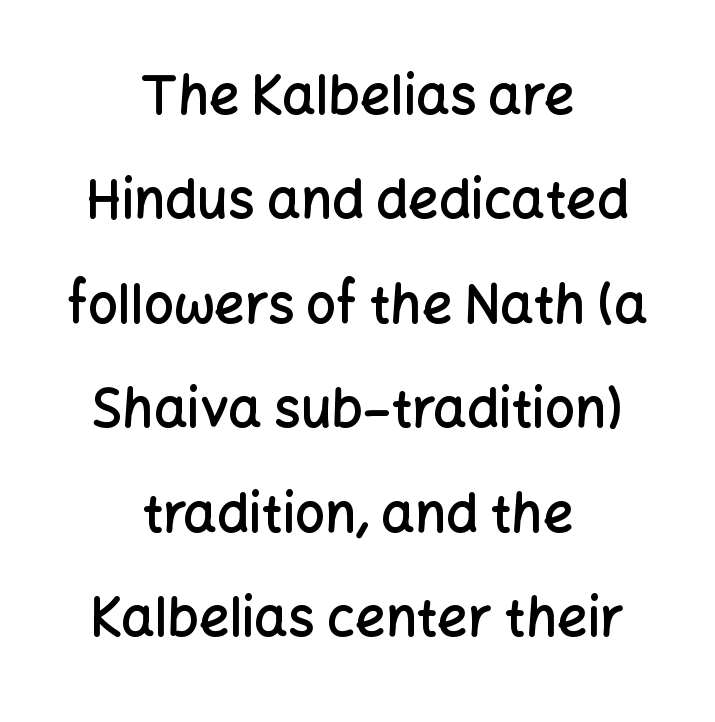
Centered paragraph, ragged on both sides. Notice how the stems are strictly vertical — no italics here. Between one letter and the next there's only the usual sliver of space. The characters look somewhat weighty, a semibold short of true bold. Think of a printed novel: that variable character pitch is what you see here. Honestly, there is no underline to notice here at all.
